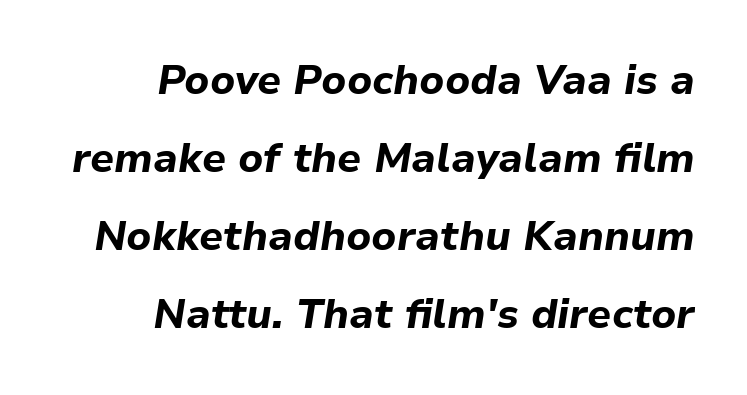
The image shows 41 px bold type, italic (leaning right); set right-aligned, loose line spacing (1.9x), normal letter spacing, not underlined; low stroke contrast and a medium x-height.
